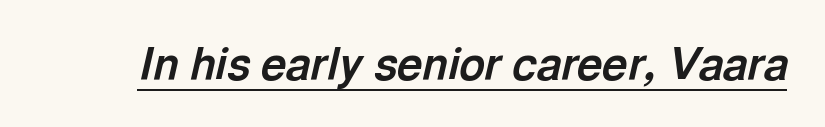
The image shows 44 px bold type, italic (leaning right); set normal letter spacing, underlined; a medium x-height.
